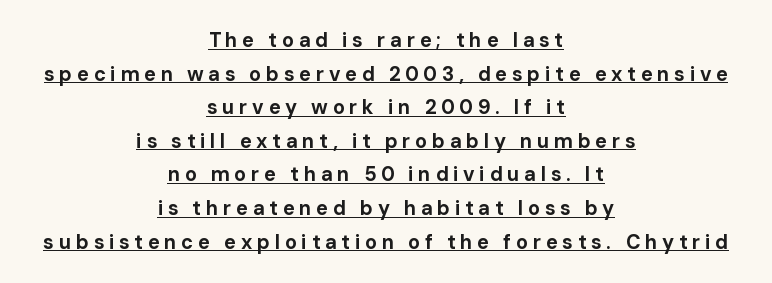
Q: Is the text bold? A: Yes.
Q: Is the text italic (slanted)? A: No, it is upright.
Q: Is the text underlined? A: Yes.
Q: How is the paragraph aligned? A: Centered.
Q: Is the spacing between letters normal or unusually wide? A: Unusually wide.
Q: Is the spacing between lines tight, normal or loose? A: Normal.
